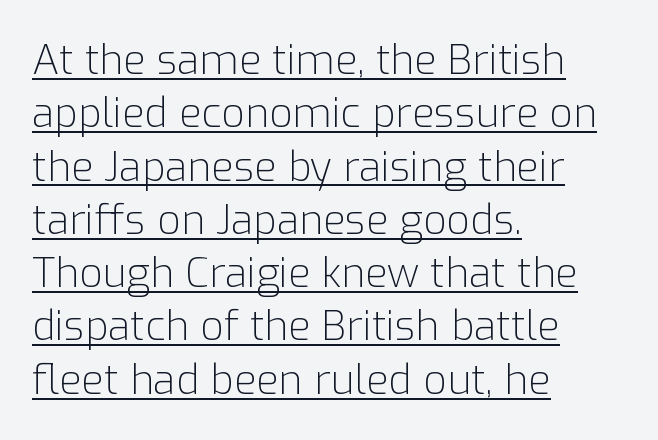
Q: Is the text bold? A: No.
Q: Is the text italic (slanted)? A: No, it is upright.
Q: Is the typeface a serif or a sans-serif typeface? A: Sans-serif.
Q: Is the text underlined? A: Yes.
Q: How is the paragraph aligned? A: Left-aligned.
Q: Is the spacing between letters normal or unusually wide? A: Normal.
Q: Is the spacing between lines tight, normal or loose? A: Normal.
Q: Width (condensed, normal, or wide)? A: Normal.
Q: Stroke contrast? A: Low.
Q: x-height? A: Medium.
Q: Monospaced? A: No.
